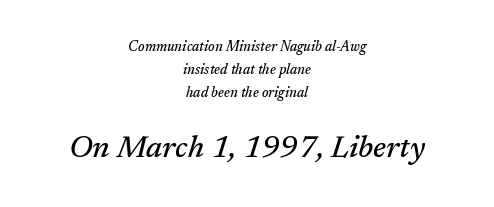
Q: Is the text italic (slanted)? A: Yes, it leans right by about 17 degrees.
Q: Is the typeface a serif or a sans-serif typeface? A: Serif.
Q: Is the text underlined? A: No.
Q: How is the paragraph aligned? A: Centered.
Q: Is the spacing between letters normal or unusually wide? A: Normal.
Q: Is the spacing between lines tight, normal or loose? A: Normal.
Q: Which block of text is set in a larger size, the first (top) or the second (bottom)? A: The second (bottom) one.
Q: Width (condensed, normal, or wide)? A: Normal.
Q: Stroke contrast? A: Medium.
Q: x-height? A: Medium.
Q: Monospaced? A: No.
